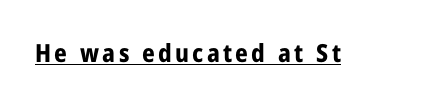
Q: Is the text bold? A: Yes.
Q: Is the text italic (slanted)? A: No, it is upright.
Q: Is the text underlined? A: Yes.
